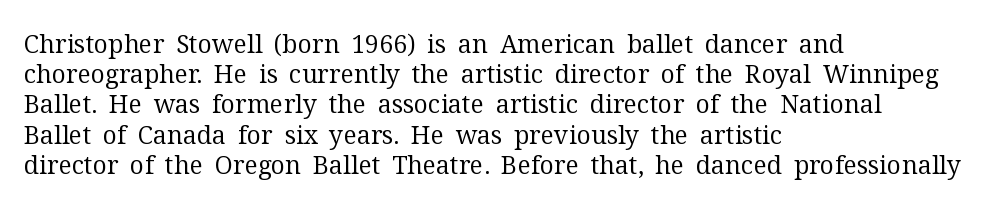
Q: Is the text bold? A: No.
Q: Is the text italic (slanted)? A: No, it is upright.
Q: Is the text underlined? A: No.
Q: How is the paragraph aligned? A: Left-aligned.
Q: Is the spacing between letters normal or unusually wide? A: Normal.
